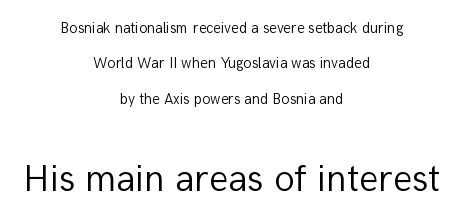
The image shows 38 px light sans-serif type, upright; set centered, loose line spacing (2.36x), normal letter spacing, not underlined; the second (bottom) block is 2.53x larger; low stroke contrast and a medium x-height.
